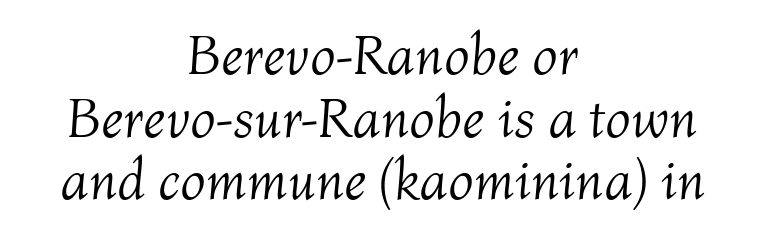
{"italic": "yes", "lean": "right", "slant_degrees": 4, "bold": "no", "weight": "light", "width": "normal", "stroke_contrast": "medium", "x_height": "medium", "monospaced": "no", "underline": "no", "align": "center", "line_spacing": "tight", "line_spacing_ratio": 1.12, "letter_spacing": "normal", "letter_spacing_em": 0.0, "glyph_px": 56}
